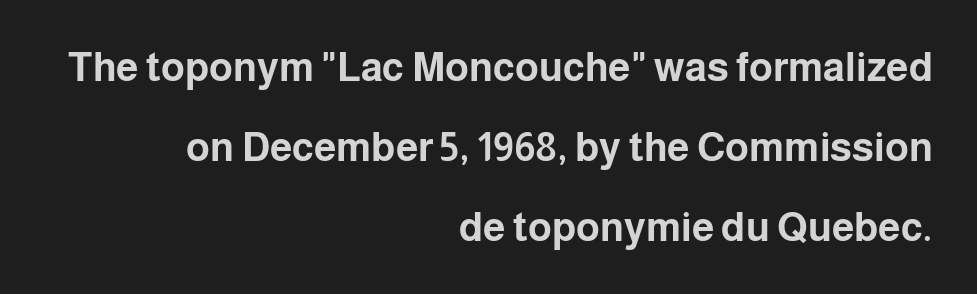
Q: Is the text bold? A: Yes.
Q: Is the text italic (slanted)? A: No, it is upright.
Q: Is the typeface a serif or a sans-serif typeface? A: Sans-serif.
Q: Is the text underlined? A: No.
Q: How is the paragraph aligned? A: Right-aligned.
Q: Is the spacing between letters normal or unusually wide? A: Normal.
Q: Is the spacing between lines tight, normal or loose? A: Loose.
Q: Width (condensed, normal, or wide)? A: Normal.
Q: Stroke contrast? A: Low.
Q: x-height? A: Medium.
Q: Monospaced? A: No.
